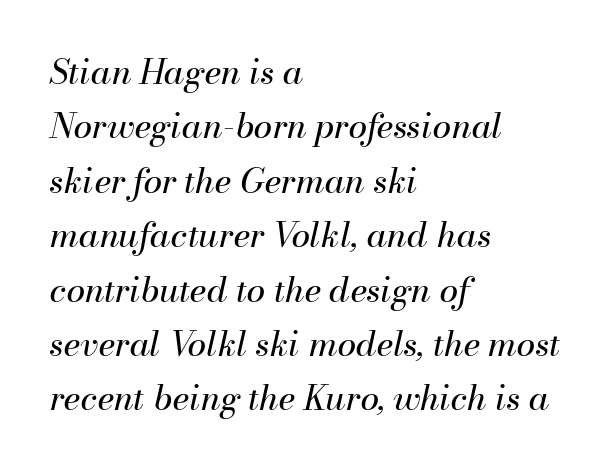
The image shows 34 px regular-weight type, italic (leaning right); set left-aligned, normal line spacing (1.6x), normal letter spacing, not underlined; medium stroke contrast and a small x-height.
